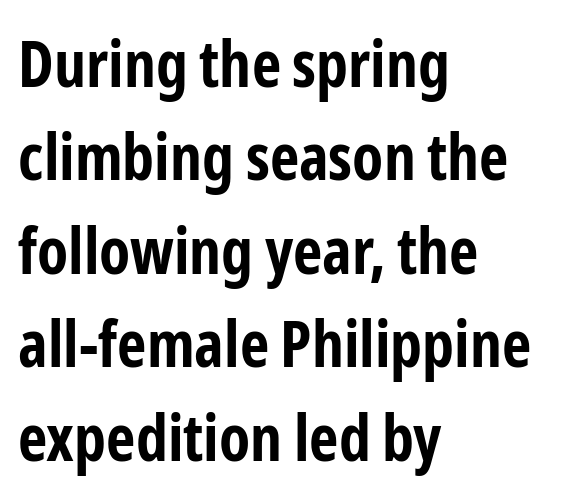
{"serif": "no", "italic": "no", "bold": "yes", "weight": "bold", "width": "condensed", "stroke_contrast": "low", "x_height": "medium", "monospaced": "no", "underline": "no", "align": "left", "line_spacing": "normal", "line_spacing_ratio": 1.46, "letter_spacing": "normal", "letter_spacing_em": 0.0, "glyph_px": 64}
